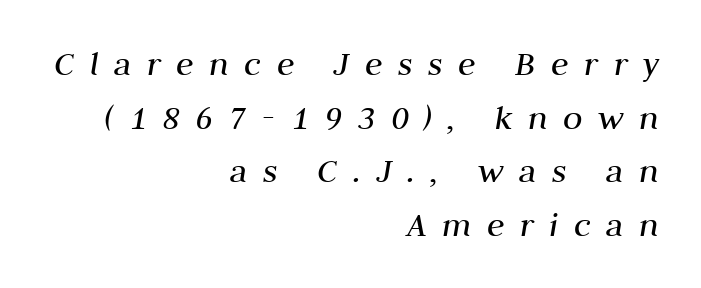
The image shows 36 px regular-weight type, italic (leaning right); set right-aligned, normal line spacing (1.49x), unusually wide letter spacing (+0.43 em), not underlined; medium stroke contrast and a medium x-height.
